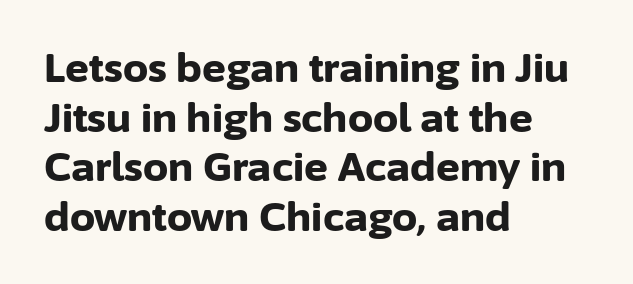
Notice how thick the strokes are: this is what a full bold looks like. Casual observation: everything's shoved over to the left. Character widths vary here, with narrow letters taking less room than wide ones. Plain, unruled lines of type. The axis of the letterforms is exactly vertical.
